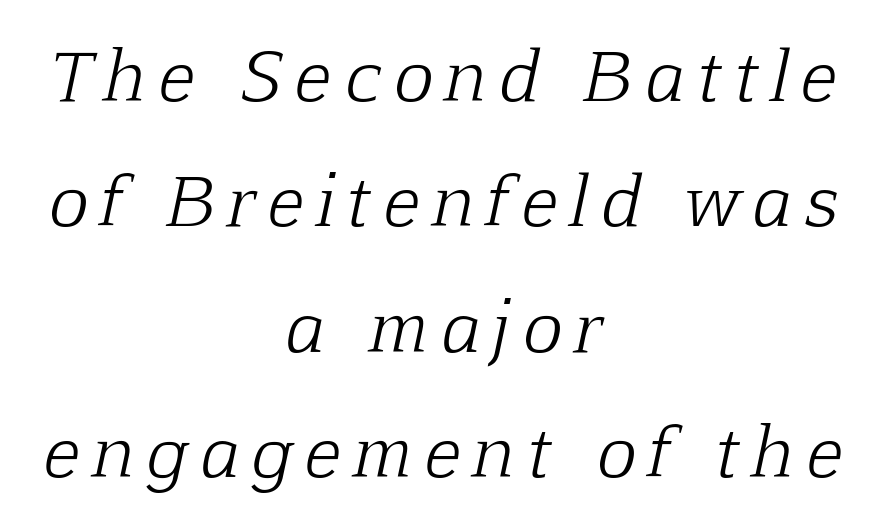
The image shows 67 px light serif type, italic (leaning right); set centered, line spacing 1.87x, unusually wide letter spacing (+0.2 em), not underlined; low stroke contrast and a medium x-height.
